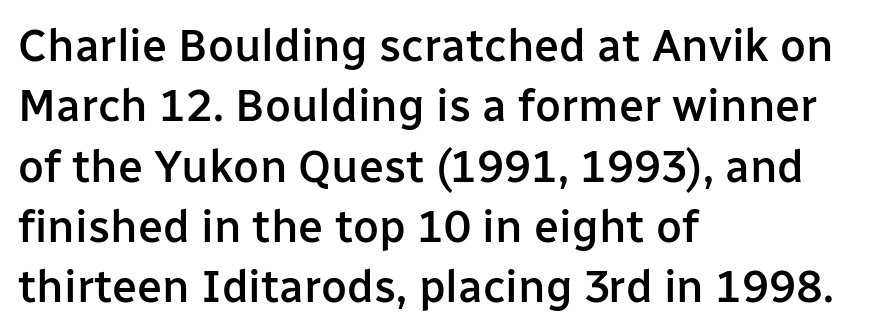
Q: Is the text bold? A: Semi-bold.
Q: Is the text italic (slanted)? A: No, it is upright.
Q: Is the typeface a serif or a sans-serif typeface? A: Sans-serif.
Q: Is the text underlined? A: No.
Q: How is the paragraph aligned? A: Left-aligned.
Q: Is the spacing between letters normal or unusually wide? A: Normal.
Q: Is the spacing between lines tight, normal or loose? A: Normal.
Q: Width (condensed, normal, or wide)? A: Normal.
Q: Stroke contrast? A: Low.
Q: x-height? A: Medium.
Q: Monospaced? A: No.
